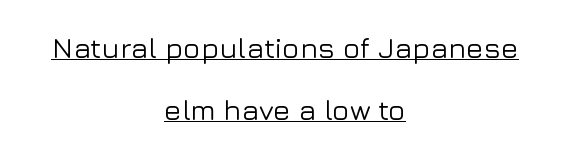
Q: Is the text italic (slanted)? A: No, it is upright.
Q: Is the typeface a serif or a sans-serif typeface? A: Sans-serif.
Q: Is the text underlined? A: Yes.
Q: How is the paragraph aligned? A: Centered.
Q: Is the spacing between letters normal or unusually wide? A: Normal.
Q: Is the spacing between lines tight, normal or loose? A: Loose.
Q: Width (condensed, normal, or wide)? A: Normal.
Q: Stroke contrast? A: Low.
Q: x-height? A: Medium.
Q: Monospaced? A: No.
